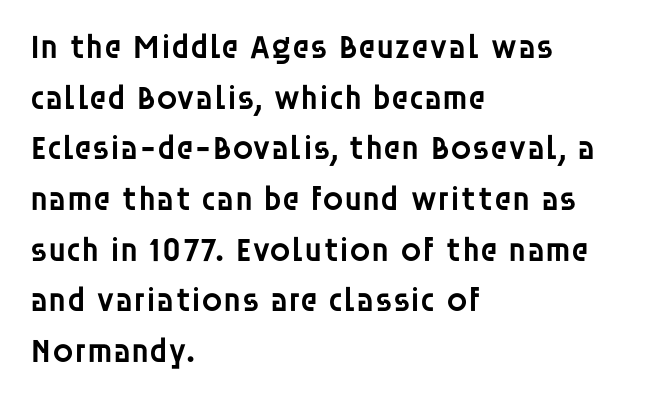
The image shows 34 px semibold sans-serif type, upright; set left-aligned, normal line spacing (1.49x), normal letter spacing, not underlined; low stroke contrast and a large x-height.
